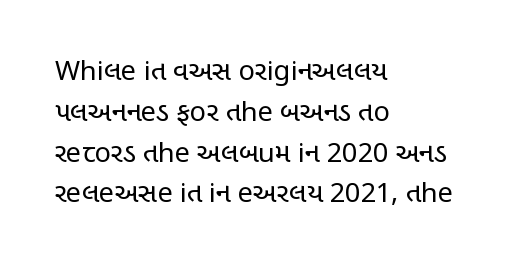
Q: Is the text bold? A: No.
Q: Is the text italic (slanted)? A: No, it is upright.
Q: Is the text underlined? A: No.
Q: How is the paragraph aligned? A: Left-aligned.
Q: Is the spacing between letters normal or unusually wide? A: Normal.
Q: Is the spacing between lines tight, normal or loose? A: Normal.
